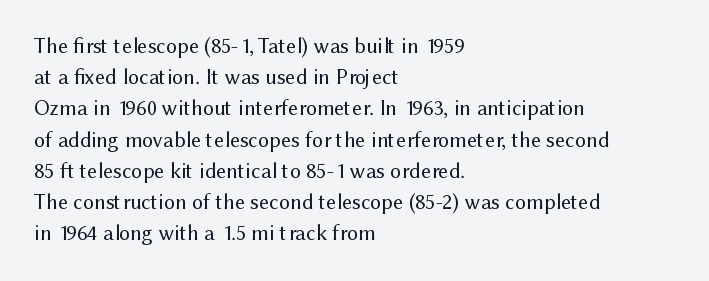
The image shows 22 px text type, upright; set left-aligned, normal line spacing (1.42x), normal letter spacing, not underlined.
